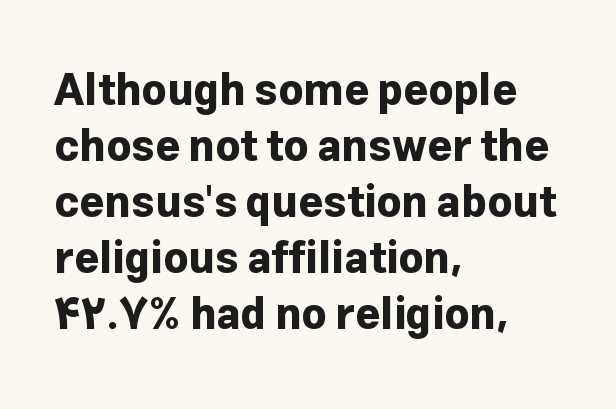
Q: Is the text bold? A: Yes.
Q: Is the text italic (slanted)? A: No, it is upright.
Q: Is the typeface a serif or a sans-serif typeface? A: Sans-serif.
Q: Is the text underlined? A: No.
Q: How is the paragraph aligned? A: Left-aligned.
Q: Is the spacing between letters normal or unusually wide? A: Normal.
Q: Is the spacing between lines tight, normal or loose? A: Normal.
Q: Width (condensed, normal, or wide)? A: Normal.
Q: Stroke contrast? A: Low.
Q: x-height? A: Medium.
Q: Monospaced? A: No.
